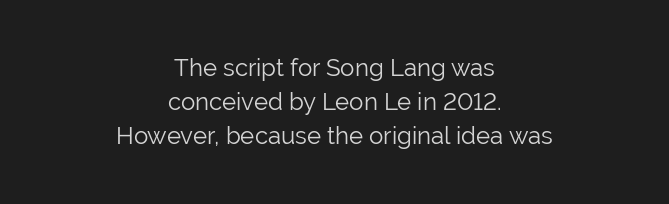
The image shows 24 px text type, upright; set centered, normal line spacing (1.42x), normal letter spacing, not underlined.
